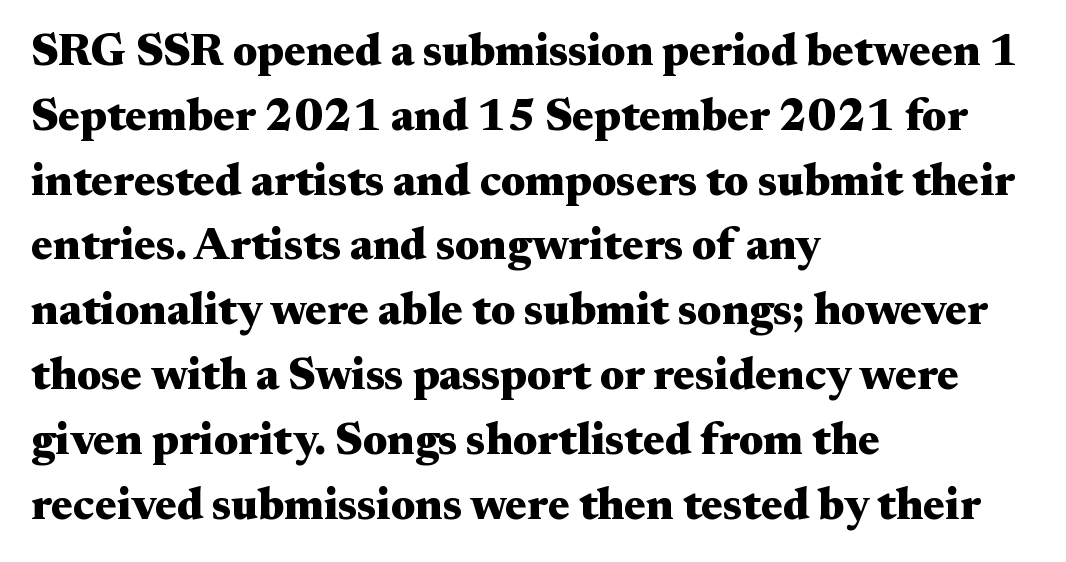
Q: Is the text bold? A: Yes.
Q: Is the text italic (slanted)? A: No, it is upright.
Q: Is the typeface a serif or a sans-serif typeface? A: Serif.
Q: Is the text underlined? A: No.
Q: How is the paragraph aligned? A: Left-aligned.
Q: Is the spacing between letters normal or unusually wide? A: Normal.
Q: Is the spacing between lines tight, normal or loose? A: Normal.
Q: Width (condensed, normal, or wide)? A: Wide.
Q: Stroke contrast? A: Medium.
Q: x-height? A: Small.
Q: Monospaced? A: No.
